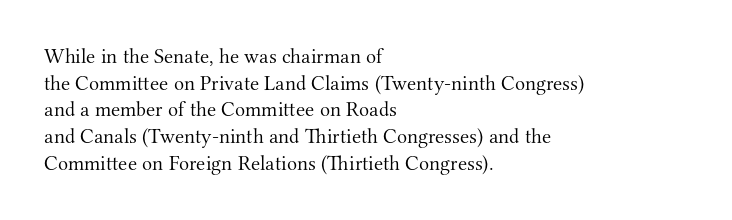
Q: Is the text bold? A: No.
Q: Is the text italic (slanted)? A: No, it is upright.
Q: Is the text underlined? A: No.
Q: How is the paragraph aligned? A: Left-aligned.
Q: Is the spacing between letters normal or unusually wide? A: Normal.
Q: Is the spacing between lines tight, normal or loose? A: Normal.
